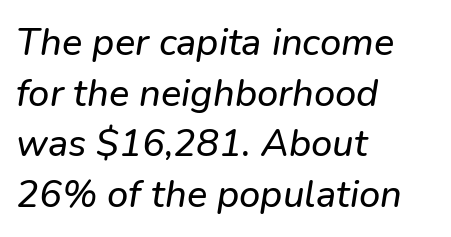
The image shows 38 px sans-serif type; set left-aligned, normal line spacing (1.33x), normal letter spacing, not underlined; low stroke contrast and a medium x-height.
